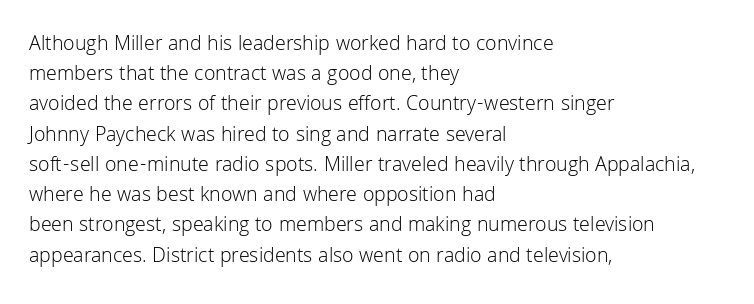
Regarding leading, the lines here are spaced in the standard way. Underline: absent. A classic flush-left, rag-right setting is used for this passage. Every character sits straight up, as roman type does.
